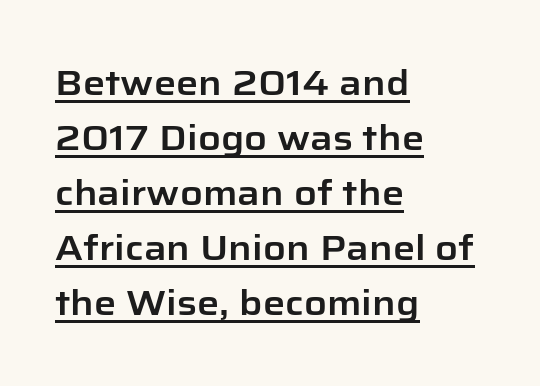
{"serif": "no", "italic": "no", "width": "normal", "stroke_contrast": "low", "x_height": "medium", "monospaced": "no", "underline": "yes", "align": "left", "line_spacing": "normal", "line_spacing_ratio": 1.57, "letter_spacing": "normal", "letter_spacing_em": 0.0, "glyph_px": 35}
